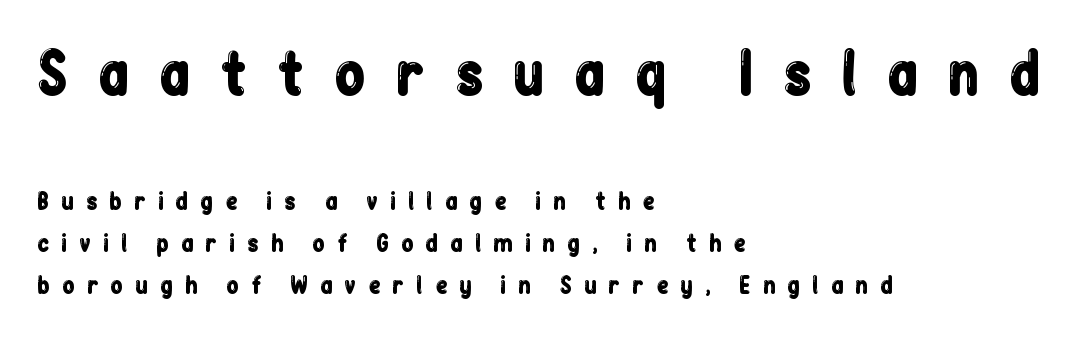
The image shows 57 px condensed sans-serif type, upright; set left-aligned, line spacing 1.82x, unusually wide letter spacing (+0.5 em), not underlined; the first (top) block is 2.48x larger; low stroke contrast and a medium x-height.
